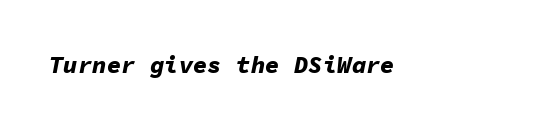
{"italic": "yes", "lean": "right", "slant_degrees": 11, "bold": "yes", "underline": "no", "letter_spacing": "normal", "letter_spacing_em": 0.0, "glyph_px": 24}
